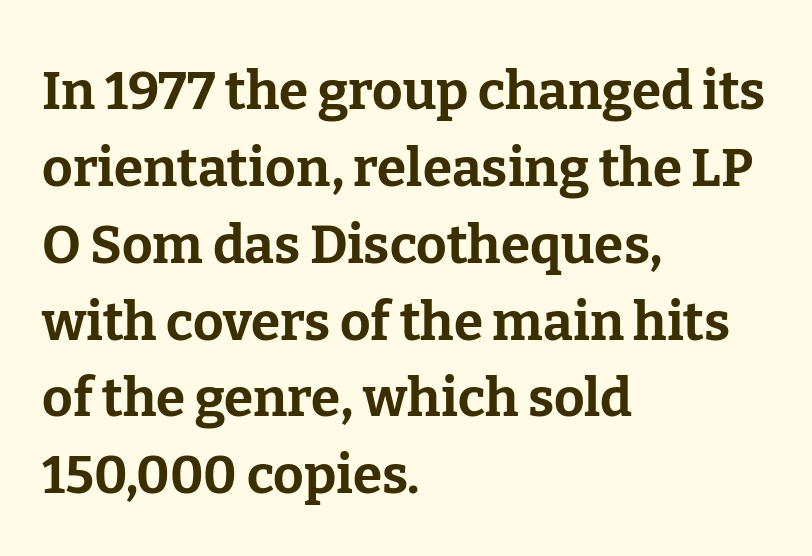
{"serif": "yes", "italic": "no", "bold": "yes", "weight": "bold", "width": "normal", "stroke_contrast": "low", "x_height": "medium", "monospaced": "no", "underline": "no", "align": "left", "line_spacing": "normal", "line_spacing_ratio": 1.45, "letter_spacing": "normal", "letter_spacing_em": 0.0, "glyph_px": 53}
